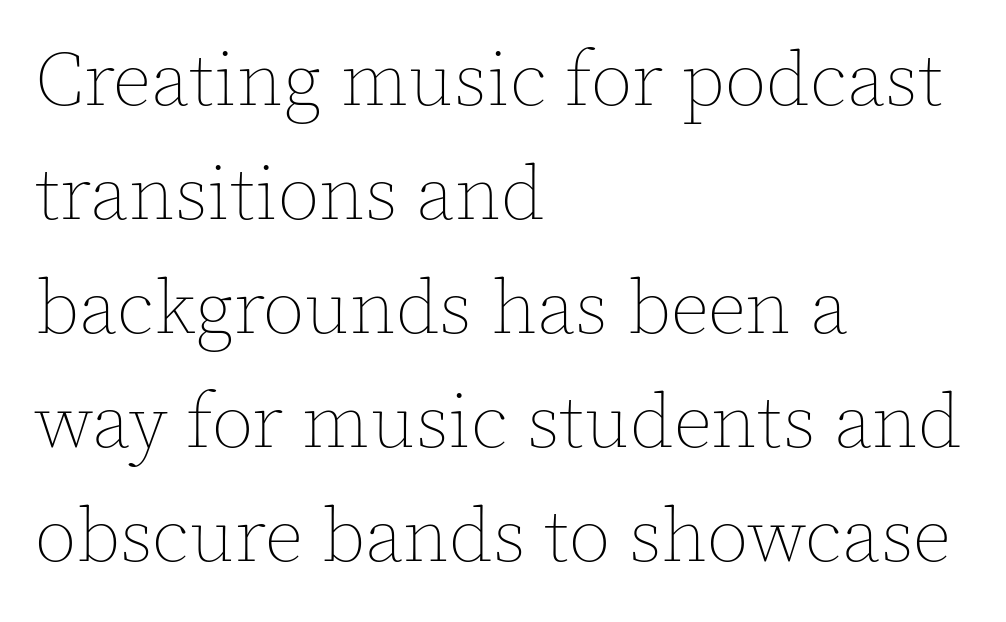
These lines are rendered in a variable-pitch font. Interline gaps are of average width in this sample. Letter spacing: default. The lettering stays uniformly vertical, giving the passage a roman look. The paragraph shown leans on its left margin. Check the space under the baseline: it is left empty.
